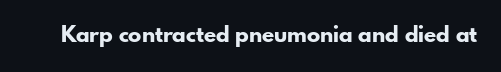
The image shows 22 px bold type, upright; set normal letter spacing, not underlined.
